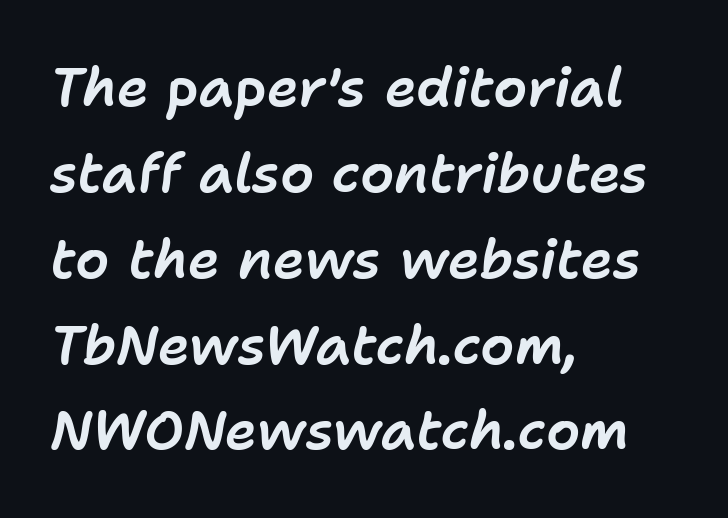
Q: Is the text italic (slanted)? A: Yes, it leans right by about 11 degrees.
Q: Is the text underlined? A: No.
Q: How is the paragraph aligned? A: Left-aligned.
Q: Is the spacing between letters normal or unusually wide? A: Normal.
Q: Is the spacing between lines tight, normal or loose? A: Normal.
Q: Width (condensed, normal, or wide)? A: Normal.
Q: Stroke contrast? A: Low.
Q: x-height? A: Medium.
Q: Monospaced? A: No.
